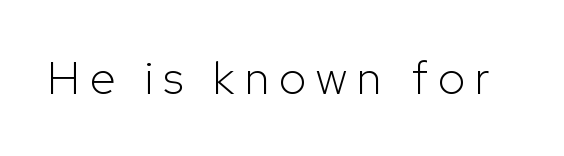
{"serif": "no", "italic": "no", "bold": "no", "weight": "light", "width": "normal", "stroke_contrast": "low", "x_height": "medium", "monospaced": "no", "underline": "no", "letter_spacing": "wide", "letter_spacing_em": 0.22, "glyph_px": 46}
